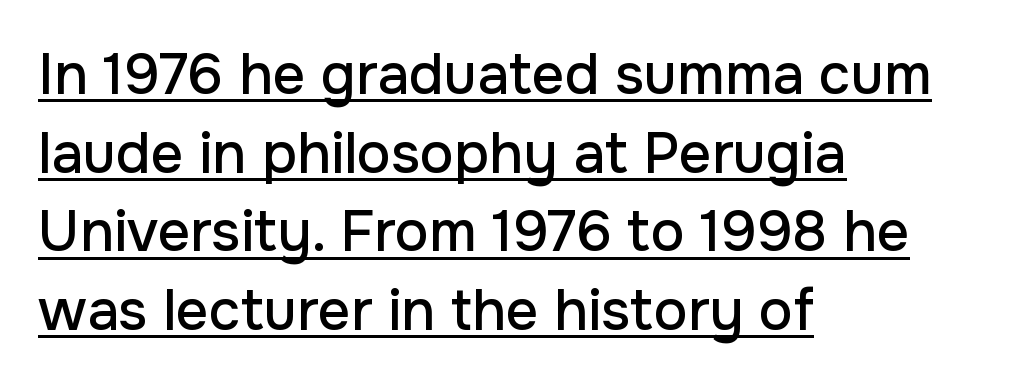
The image shows 57 px sans-serif type, upright; set left-aligned, normal line spacing (1.38x), normal letter spacing, underlined; low stroke contrast and a medium x-height.
